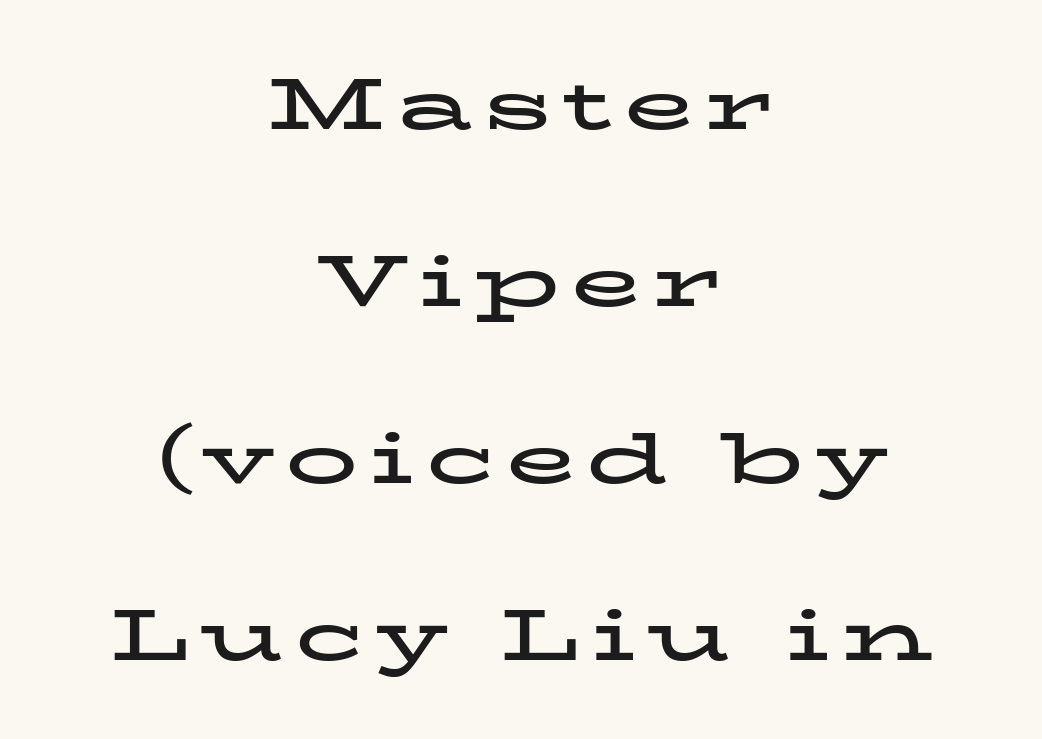
The image shows 72 px bold, wide serif type, upright; set centered, loose line spacing (2.46x), not underlined; low stroke contrast and a medium x-height.
